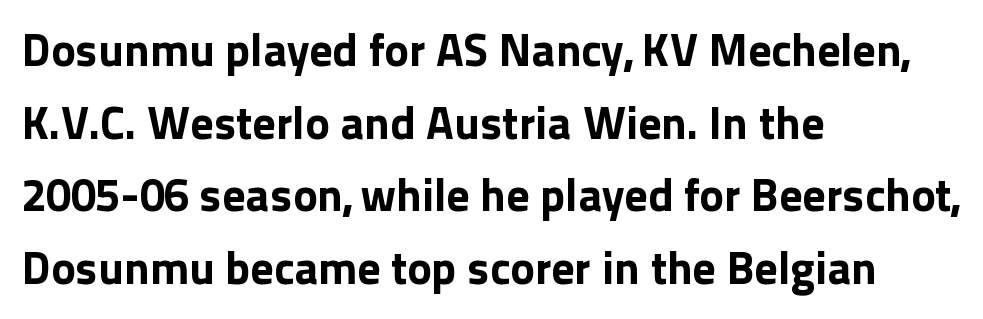
Q: Is the text bold? A: Yes.
Q: Is the text italic (slanted)? A: No, it is upright.
Q: Is the typeface a serif or a sans-serif typeface? A: Sans-serif.
Q: Is the text underlined? A: No.
Q: How is the paragraph aligned? A: Left-aligned.
Q: Is the spacing between letters normal or unusually wide? A: Normal.
Q: Is the spacing between lines tight, normal or loose? A: Normal.
Q: Width (condensed, normal, or wide)? A: Normal.
Q: x-height? A: Medium.
Q: Monospaced? A: No.
